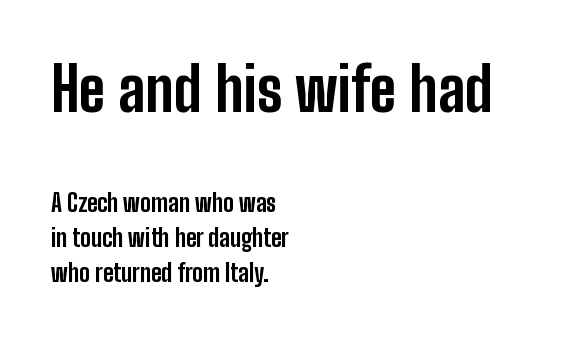
Check under the words: just untouched page. Note the varied advance widths — an 'i' is clearly narrower than an 'm'. Each word holds together tightly as a unit, with standard inter-letter gaps. Weight: bold. Teacher's note: observe the even left margin — that is flush-left alignment. Leading matches the norm, producing a regular column.
